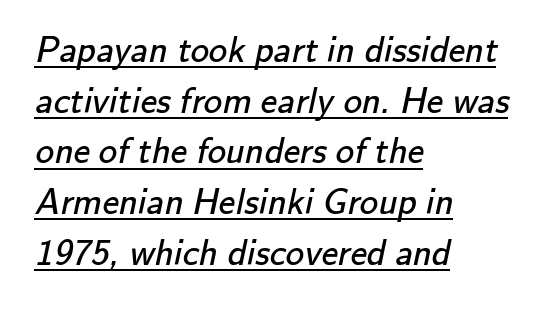
This sample keeps an unexceptional amount of space between lines. These glyphs show unthickened strokes, regular width or finer. To sum up the face: it is a sans, with no serifs. The letterforms sit shoulder to shoulder at normal distance. Spacing verdict: proportional, widths tailored to each character. The words here are underlined.
